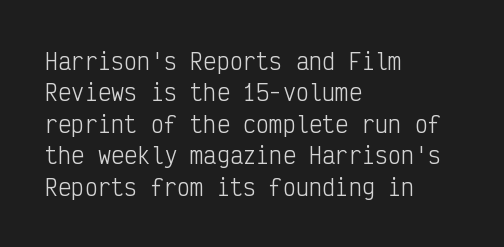
{"italic": "no", "bold": "no", "underline": "no", "align": "left", "line_spacing": "normal", "line_spacing_ratio": 1.43, "letter_spacing": "normal", "letter_spacing_em": 0.0, "glyph_px": 22}
